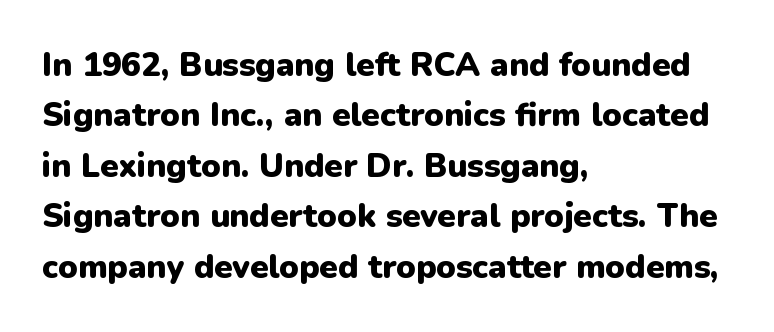
Q: Is the text bold? A: Yes.
Q: Is the text italic (slanted)? A: No, it is upright.
Q: Is the typeface a serif or a sans-serif typeface? A: Sans-serif.
Q: Is the text underlined? A: No.
Q: How is the paragraph aligned? A: Left-aligned.
Q: Is the spacing between letters normal or unusually wide? A: Normal.
Q: Is the spacing between lines tight, normal or loose? A: Normal.
Q: Width (condensed, normal, or wide)? A: Normal.
Q: Stroke contrast? A: Low.
Q: x-height? A: Medium.
Q: Monospaced? A: No.
